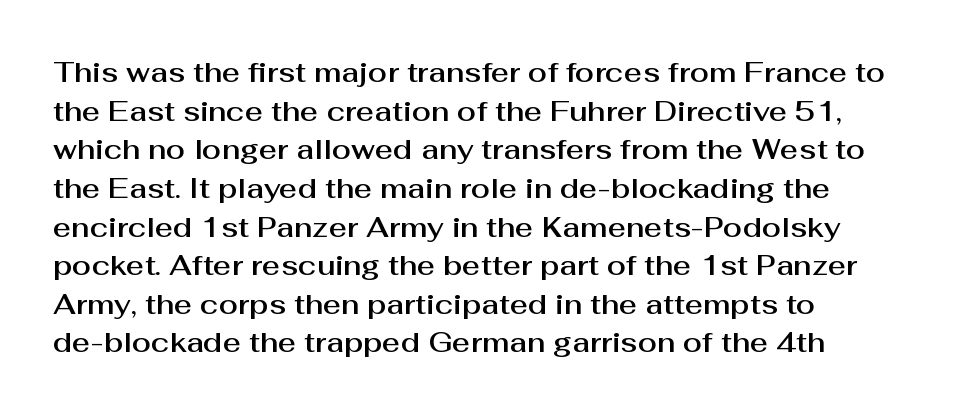
{"serif": "no", "italic": "no", "width": "normal", "stroke_contrast": "medium", "x_height": "medium", "monospaced": "no", "underline": "no", "align": "left", "line_spacing": "normal", "line_spacing_ratio": 1.38, "letter_spacing": "normal", "letter_spacing_em": 0.0, "glyph_px": 28}
